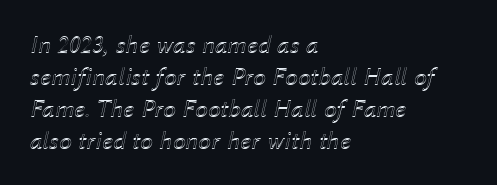
This rendering uses left alignment, leaving the right contour irregular. Underlining? Definitely not there. Observe the ordinary spacing: letters are neighbours, not strangers. The face used here has a pronounced slope to its letters.
